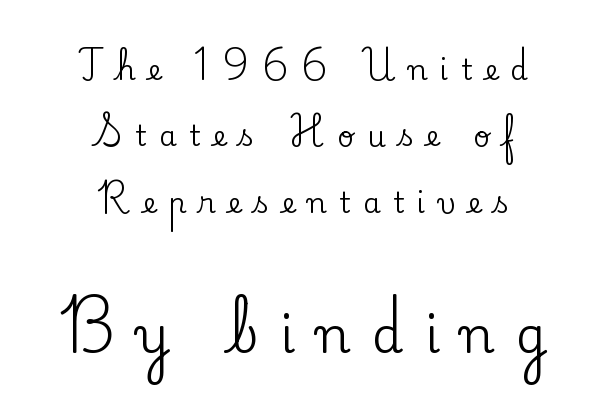
The image shows 50 px serif type, upright; set centered, loose line spacing (2.29x), unusually wide letter spacing (+0.43 em), not underlined; the second (bottom) block is 1.72x larger; low stroke contrast and a small x-height.
